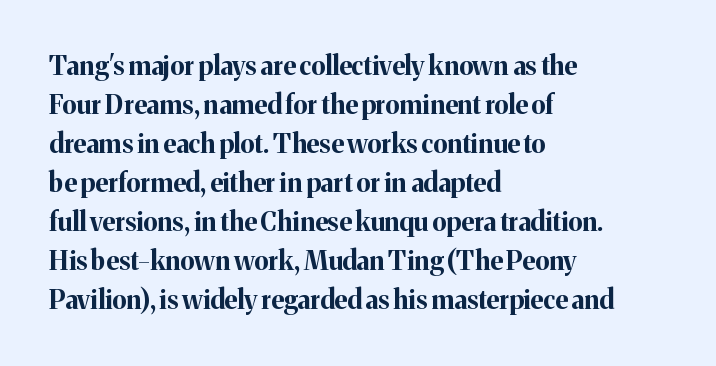
{"italic": "no", "bold": "yes", "underline": "no", "align": "left", "line_spacing": "normal", "line_spacing_ratio": 1.5, "letter_spacing": "normal", "letter_spacing_em": 0.0, "glyph_px": 26}
